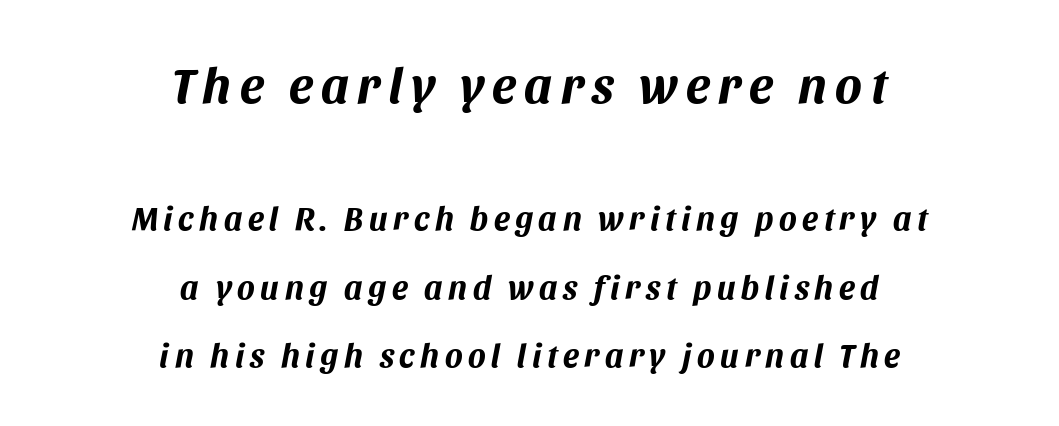
The image shows 50 px bold type, italic (leaning right); set centered, loose line spacing (2.08x), not underlined; the first (top) block is 1.52x larger; medium stroke contrast and a large x-height.
